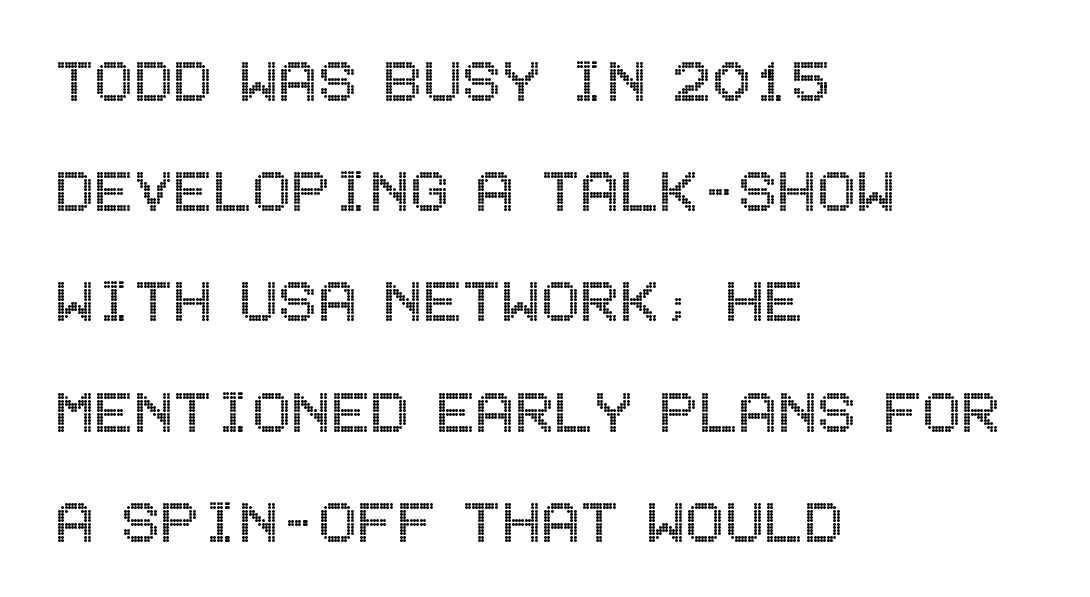
Italic? Not at all — the glyphs are vertical. Letter spacing: default. A student would call this left alignment; a typographer would say flush left, rag right. The gap between lines stays unmarked. The rows are spaced the way most documents space them.
